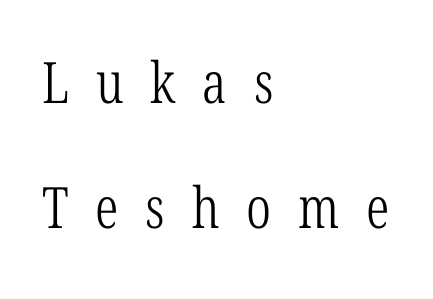
{"serif": "yes", "bold": "no", "weight": "light", "width": "condensed", "stroke_contrast": "low", "x_height": "medium", "monospaced": "no", "underline": "no", "align": "left", "line_spacing": "loose", "line_spacing_ratio": 2.19, "letter_spacing": "wide", "letter_spacing_em": 0.47, "glyph_px": 57}
